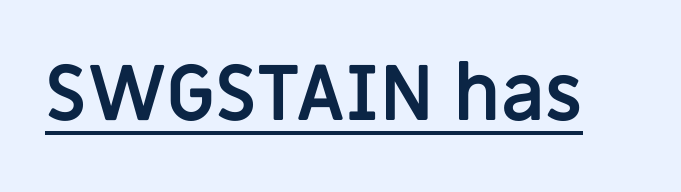
{"serif": "no", "italic": "no", "bold": "yes", "weight": "semibold", "width": "normal", "stroke_contrast": "low", "x_height": "large", "monospaced": "no", "underline": "yes", "letter_spacing": "normal", "letter_spacing_em": 0.0, "glyph_px": 77}
